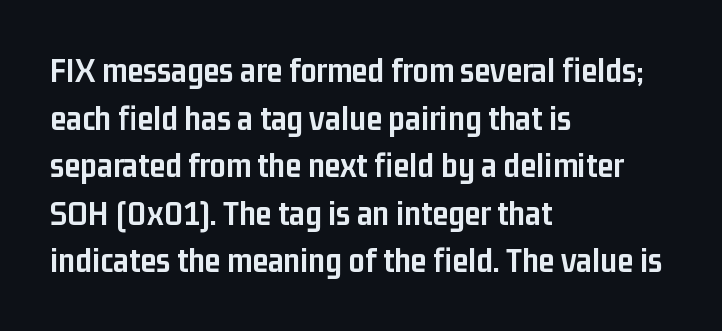
{"serif": "no", "italic": "no", "bold": "yes", "weight": "semibold", "width": "condensed", "stroke_contrast": "low", "x_height": "medium", "monospaced": "no", "underline": "no", "align": "left", "line_spacing": "normal", "line_spacing_ratio": 1.32, "letter_spacing": "normal", "letter_spacing_em": 0.0, "glyph_px": 36}
